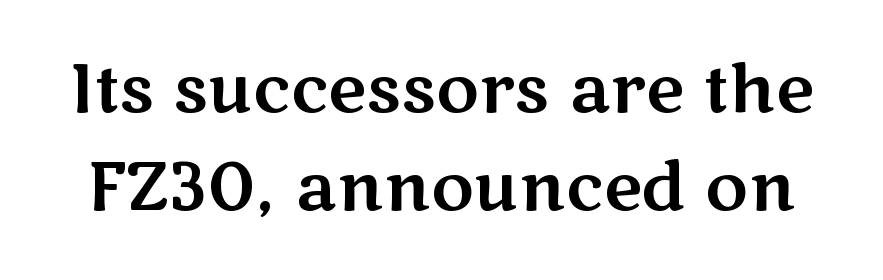
{"serif": "no", "italic": "no", "width": "wide", "stroke_contrast": "medium", "x_height": "medium", "monospaced": "no", "underline": "no", "line_spacing": "normal", "line_spacing_ratio": 1.48, "letter_spacing": "normal", "letter_spacing_em": 0.0, "glyph_px": 66}
